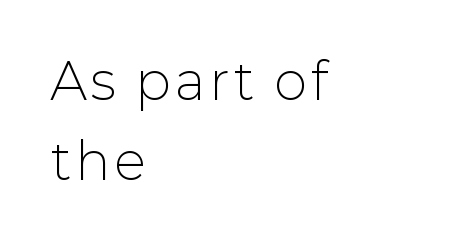
{"serif": "no", "italic": "no", "bold": "no", "weight": "light", "width": "normal", "stroke_contrast": "low", "x_height": "medium", "monospaced": "no", "underline": "no", "align": "left", "line_spacing": "normal", "line_spacing_ratio": 1.6, "glyph_px": 50}
